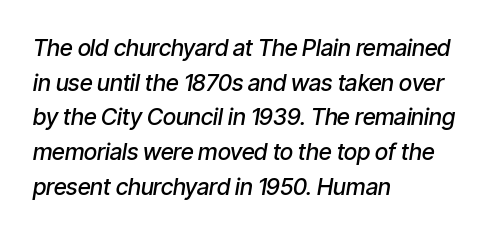
Q: Is the text bold? A: Semi-bold.
Q: Is the text italic (slanted)? A: Yes, it leans right by about 9 degrees.
Q: Is the text underlined? A: No.
Q: How is the paragraph aligned? A: Left-aligned.
Q: Is the spacing between letters normal or unusually wide? A: Normal.
Q: Is the spacing between lines tight, normal or loose? A: Normal.
